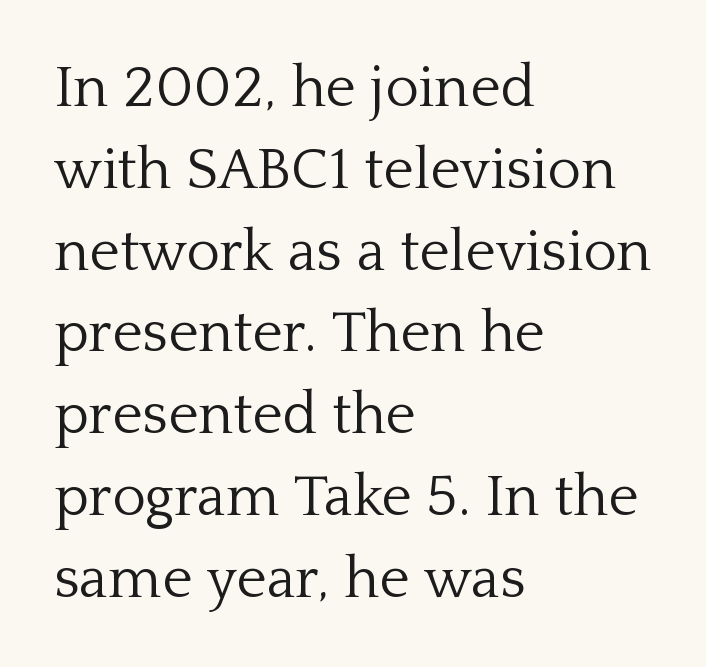
{"serif": "yes", "italic": "no", "bold": "no", "weight": "light", "width": "normal", "stroke_contrast": "low", "x_height": "medium", "monospaced": "no", "underline": "no", "align": "left", "line_spacing": "normal", "line_spacing_ratio": 1.41, "letter_spacing": "normal", "letter_spacing_em": 0.0, "glyph_px": 58}
